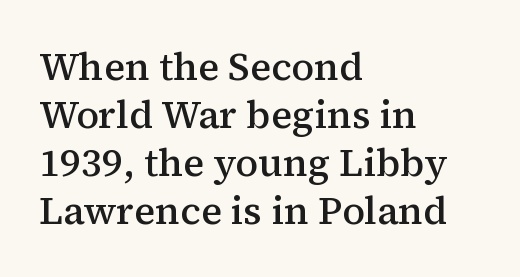
Q: Is the text bold? A: Semi-bold.
Q: Is the text italic (slanted)? A: No, it is upright.
Q: Is the typeface a serif or a sans-serif typeface? A: Serif.
Q: Is the text underlined? A: No.
Q: How is the paragraph aligned? A: Left-aligned.
Q: Is the spacing between letters normal or unusually wide? A: Normal.
Q: Width (condensed, normal, or wide)? A: Normal.
Q: Stroke contrast? A: Medium.
Q: x-height? A: Medium.
Q: Monospaced? A: No.
